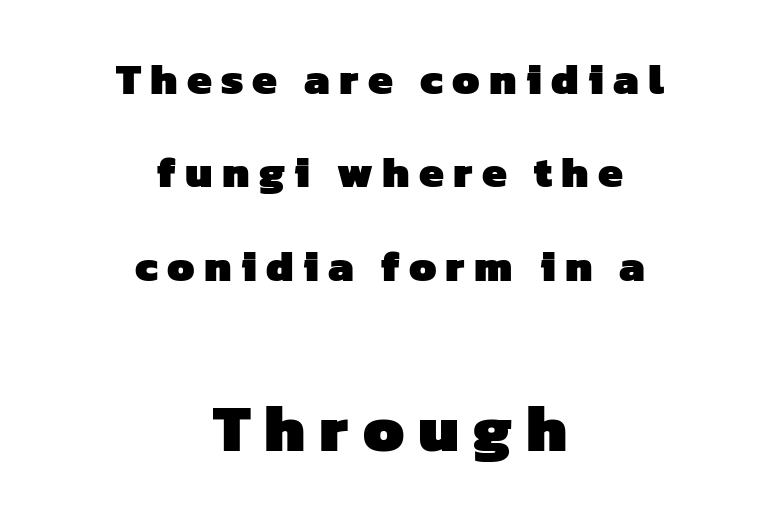
What's the leading like? Stretched, with rows far apart. Type style note: lacks serifs. Size contrast runs from small at the top to large at the bottom. A typesetter would call this proportional, since set widths differ per character. There is plenty of visible air inserted between adjacent glyphs.
